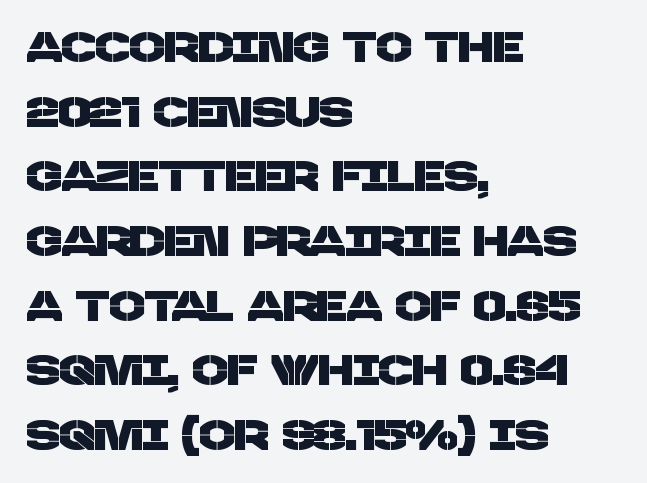
Q: Is the typeface a serif or a sans-serif typeface? A: Sans-serif.
Q: Is the text underlined? A: No.
Q: How is the paragraph aligned? A: Left-aligned.
Q: Is the spacing between letters normal or unusually wide? A: Normal.
Q: Is the spacing between lines tight, normal or loose? A: Normal.
Q: Width (condensed, normal, or wide)? A: Normal.
Q: Stroke contrast? A: Low.
Q: x-height? A: Large.
Q: Monospaced? A: No.
